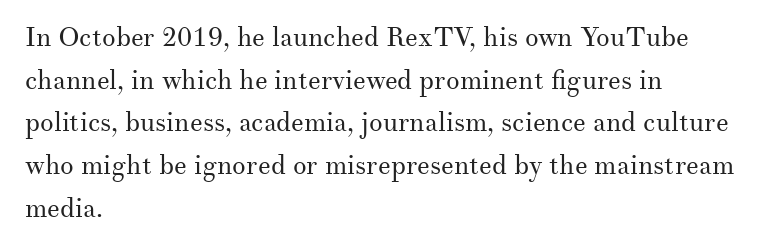
Q: Is the text bold? A: No.
Q: Is the text italic (slanted)? A: No, it is upright.
Q: Is the text underlined? A: No.
Q: How is the paragraph aligned? A: Left-aligned.
Q: Is the spacing between letters normal or unusually wide? A: Normal.
Q: Is the spacing between lines tight, normal or loose? A: Normal.
